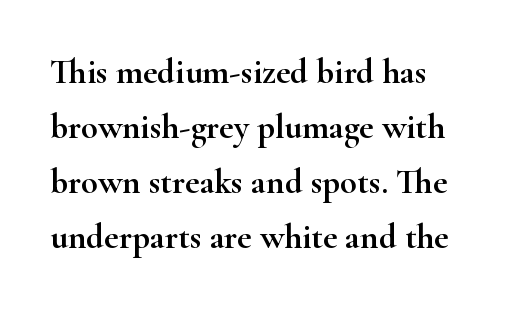
{"serif": "yes", "italic": "no", "width": "wide", "stroke_contrast": "high", "x_height": "small", "monospaced": "no", "underline": "no", "align": "left", "line_spacing": "normal", "line_spacing_ratio": 1.57, "letter_spacing": "normal", "letter_spacing_em": 0.0, "glyph_px": 35}
